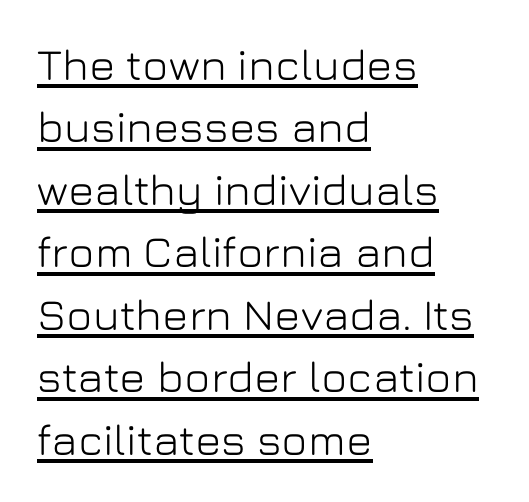
The type sits square on the baseline with zero lean. Horizontally, the lines are justified to the leading edge only. Proportional: the letters do not fall into vertical columns. Vertical spacing — default.
